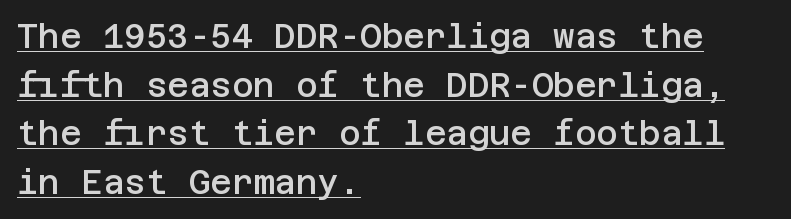
Q: Is the text bold? A: Semi-bold.
Q: Is the text italic (slanted)? A: No, it is upright.
Q: Is the typeface a serif or a sans-serif typeface? A: Sans-serif.
Q: Is the text underlined? A: Yes.
Q: How is the paragraph aligned? A: Left-aligned.
Q: Is the spacing between letters normal or unusually wide? A: Normal.
Q: Is the spacing between lines tight, normal or loose? A: Normal.
Q: Width (condensed, normal, or wide)? A: Normal.
Q: Stroke contrast? A: Low.
Q: x-height? A: Large.
